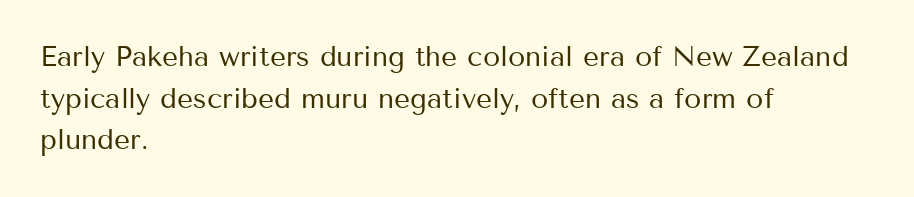
The image shows 28 px regular-weight sans-serif type, upright; set left-aligned, normal line spacing (1.49x), normal letter spacing, not underlined; medium stroke contrast and a medium x-height.
